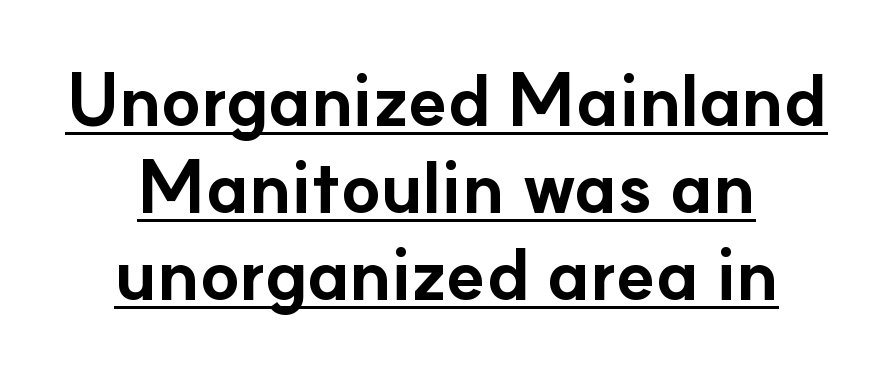
Emphasis is given by a line drawn under the lettering. This sample has the flowing, uneven cadence of proportional lettering. Stroke thickness is high; the sample reads as a true bold. Default kerning and tracking; the words read as compact shapes. Typeset on center — no edge is straight. This sample uses a sans-serif face.
